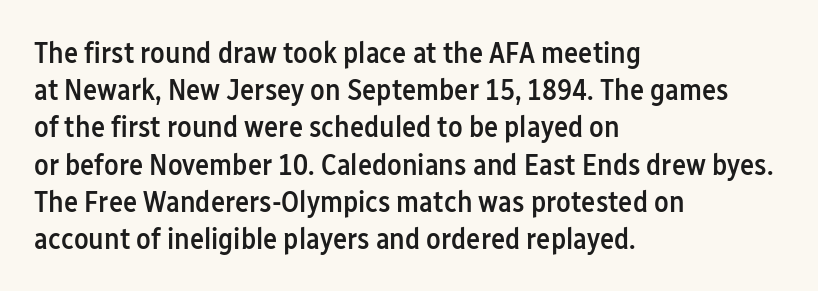
{"serif": "no", "italic": "no", "bold": "semi", "weight": "semibold", "width": "condensed", "stroke_contrast": "low", "x_height": "medium", "monospaced": "no", "underline": "no", "align": "left", "line_spacing_ratio": 1.24, "letter_spacing": "normal", "letter_spacing_em": 0.0, "glyph_px": 30}
